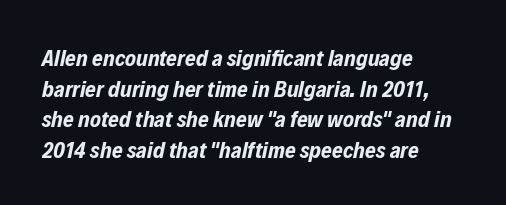
On the weight axis this lands at bold, roughly 700. These lines keep a tight, regular rhythm from letter to letter. It's the slanting kind of type. The space beneath each line is pristine and unruled. Vertically, the passage feels balanced, rows spaced as you'd expect. Horizontally, the lines are justified to the leading edge only.
